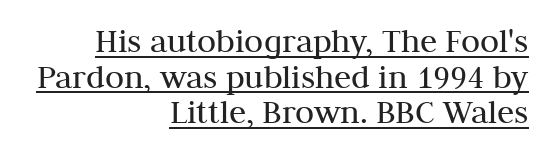
{"serif": "yes", "italic": "no", "bold": "no", "weight": "regular", "width": "normal", "stroke_contrast": "medium", "x_height": "medium", "monospaced": "no", "underline": "yes", "align": "right", "line_spacing": "tight", "line_spacing_ratio": 1.02, "letter_spacing": "normal", "letter_spacing_em": 0.0, "glyph_px": 35}
